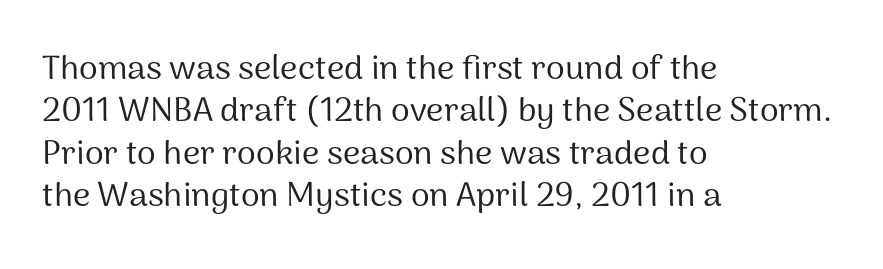
{"serif": "no", "italic": "no", "bold": "no", "weight": "regular", "width": "normal", "stroke_contrast": "medium", "x_height": "medium", "monospaced": "no", "underline": "no", "align": "left", "line_spacing": "normal", "line_spacing_ratio": 1.25, "letter_spacing": "normal", "letter_spacing_em": 0.0, "glyph_px": 34}
